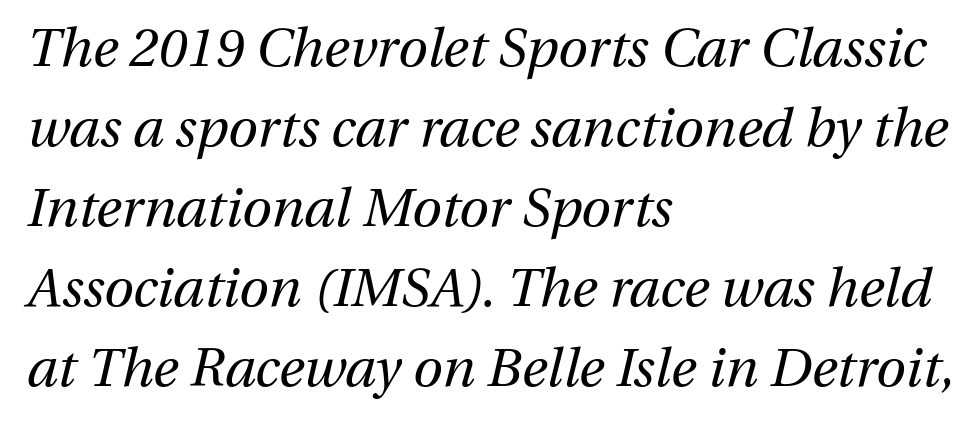
Q: Is the text bold? A: No.
Q: Is the text italic (slanted)? A: Yes, it leans right by about 13 degrees.
Q: Is the text underlined? A: No.
Q: How is the paragraph aligned? A: Left-aligned.
Q: Is the spacing between letters normal or unusually wide? A: Normal.
Q: Is the spacing between lines tight, normal or loose? A: Normal.
Q: Width (condensed, normal, or wide)? A: Normal.
Q: Stroke contrast? A: Medium.
Q: x-height? A: Medium.
Q: Monospaced? A: No.
